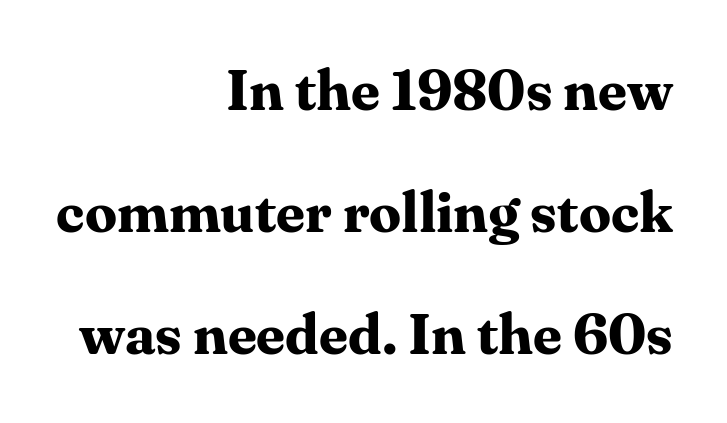
Q: Is the text bold? A: Yes.
Q: Is the text italic (slanted)? A: No, it is upright.
Q: Is the typeface a serif or a sans-serif typeface? A: Serif.
Q: Is the text underlined? A: No.
Q: How is the paragraph aligned? A: Right-aligned.
Q: Is the spacing between letters normal or unusually wide? A: Normal.
Q: Is the spacing between lines tight, normal or loose? A: Loose.
Q: Width (condensed, normal, or wide)? A: Normal.
Q: Stroke contrast? A: Medium.
Q: x-height? A: Medium.
Q: Monospaced? A: No.
